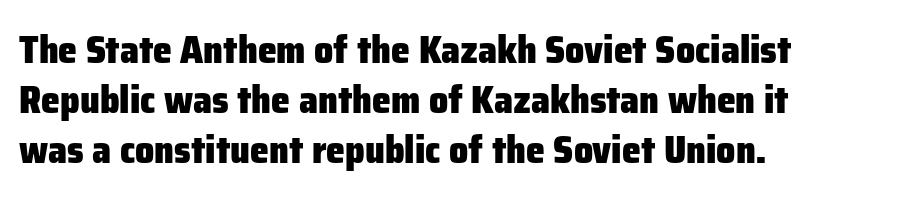
The image shows 38 px heavy sans-serif type, upright; set left-aligned, normal line spacing (1.32x), normal letter spacing, not underlined; low stroke contrast and a medium x-height.
